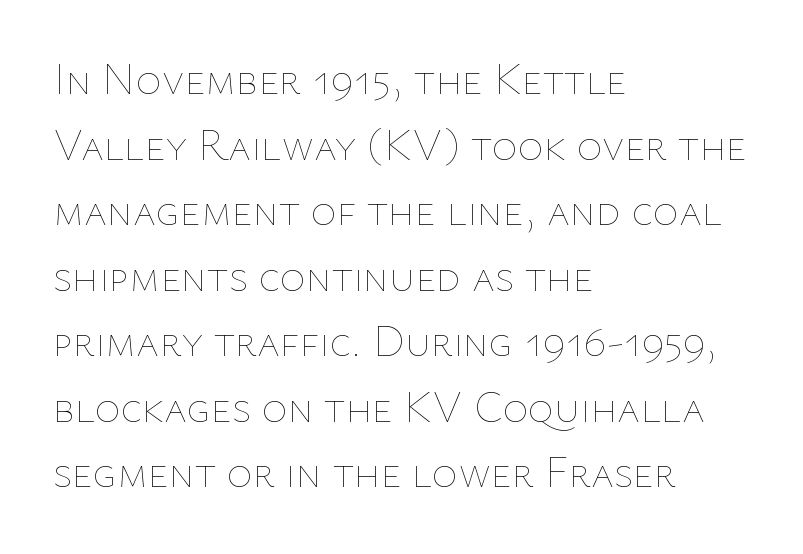
The image shows 44 px thin type, upright; set left-aligned, normal line spacing (1.49x), normal letter spacing, not underlined; low stroke contrast and a medium x-height.
